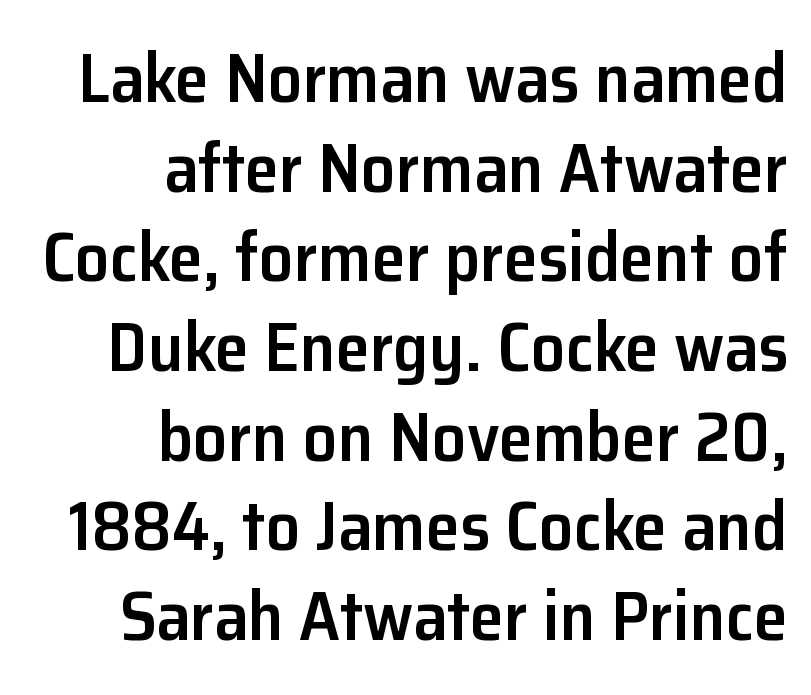
The image shows 69 px semibold sans-serif type, upright; set right-aligned, normal line spacing (1.3x), normal letter spacing, not underlined; low stroke contrast and a medium x-height.
